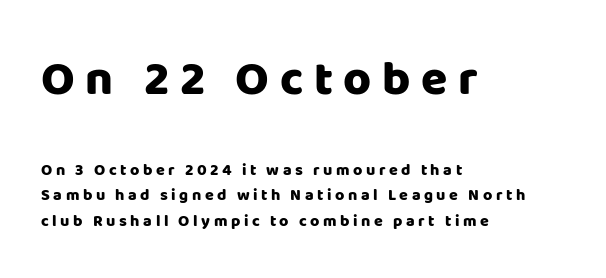
Q: Is the text bold? A: Yes.
Q: Is the text italic (slanted)? A: No, it is upright.
Q: Is the typeface a serif or a sans-serif typeface? A: Sans-serif.
Q: Is the text underlined? A: No.
Q: How is the paragraph aligned? A: Left-aligned.
Q: Is the spacing between letters normal or unusually wide? A: Unusually wide.
Q: Is the spacing between lines tight, normal or loose? A: Normal.
Q: Which block of text is set in a larger size, the first (top) or the second (bottom)? A: The first (top) one.
Q: Width (condensed, normal, or wide)? A: Normal.
Q: Stroke contrast? A: Low.
Q: x-height? A: Large.
Q: Monospaced? A: No.
